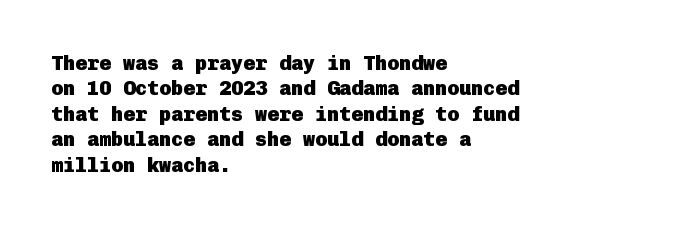
Characters follow at the spacing the type designer built in. What's the leading like? Ordinary, nothing unusual. Horizontal alignment here is leftward, the default for most running prose. The words here are not underlined. The typesetting leans heavy: a genuine bold.
